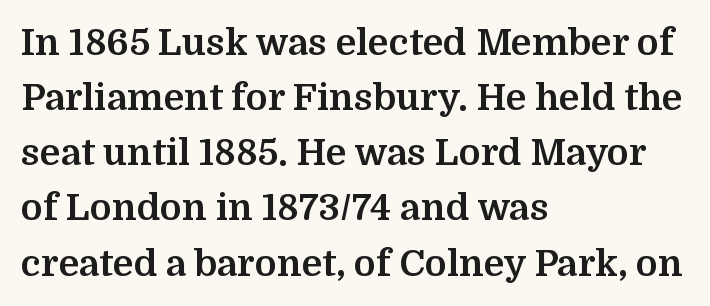
{"serif": "yes", "italic": "no", "bold": "yes", "weight": "bold", "width": "normal", "stroke_contrast": "medium", "x_height": "medium", "monospaced": "no", "underline": "no", "align": "left", "line_spacing": "normal", "line_spacing_ratio": 1.49, "letter_spacing": "normal", "letter_spacing_em": 0.0, "glyph_px": 37}
